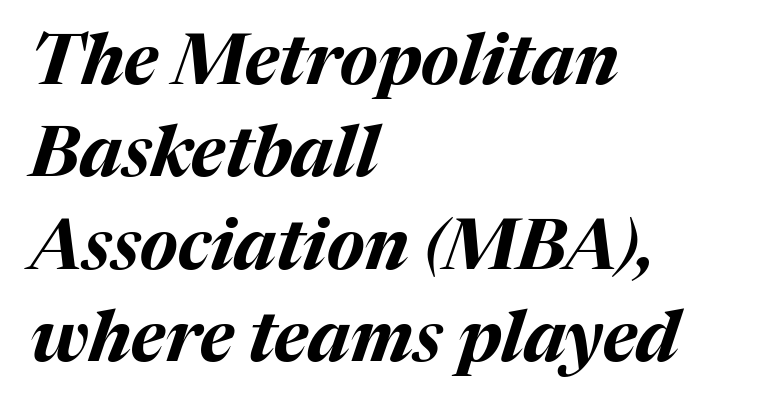
{"italic": "yes", "lean": "right", "slant_degrees": 17, "bold": "yes", "weight": "bold", "width": "normal", "stroke_contrast": "medium", "x_height": "medium", "monospaced": "no", "underline": "no", "align": "left", "line_spacing": "normal", "line_spacing_ratio": 1.32, "letter_spacing": "normal", "letter_spacing_em": 0.0, "glyph_px": 70}
